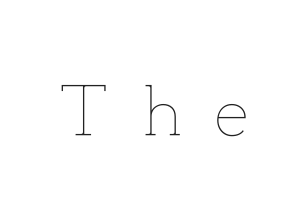
Q: Is the text bold? A: No.
Q: Is the text italic (slanted)? A: No, it is upright.
Q: Is the text underlined? A: No.
Q: Is the spacing between letters normal or unusually wide? A: Unusually wide.
Q: Width (condensed, normal, or wide)? A: Normal.
Q: Stroke contrast? A: Low.
Q: x-height? A: Small.
Q: Monospaced? A: No.
